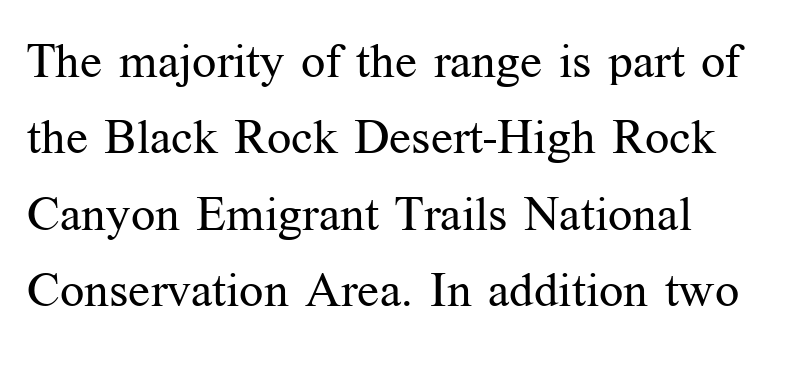
{"serif": "yes", "italic": "no", "bold": "no", "weight": "regular", "width": "normal", "stroke_contrast": "medium", "x_height": "medium", "monospaced": "no", "underline": "no", "line_spacing": "normal", "line_spacing_ratio": 1.59, "letter_spacing": "normal", "letter_spacing_em": 0.0, "glyph_px": 48}
